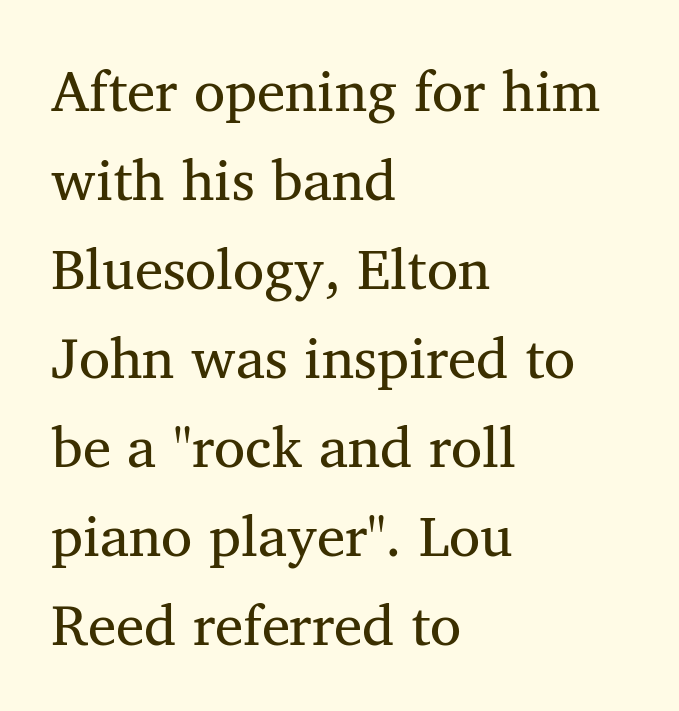
{"serif": "yes", "bold": "no", "weight": "regular", "width": "normal", "stroke_contrast": "medium", "x_height": "medium", "monospaced": "no", "underline": "no", "align": "left", "line_spacing": "normal", "line_spacing_ratio": 1.56, "letter_spacing": "normal", "letter_spacing_em": 0.0, "glyph_px": 57}
